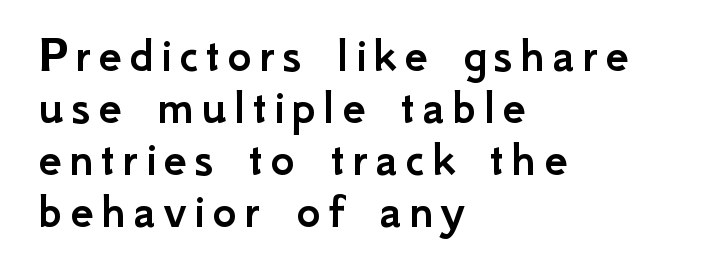
{"serif": "no", "italic": "no", "width": "normal", "stroke_contrast": "low", "x_height": "small", "monospaced": "no", "underline": "no", "align": "left", "line_spacing": "tight", "line_spacing_ratio": 1.0, "glyph_px": 52}
